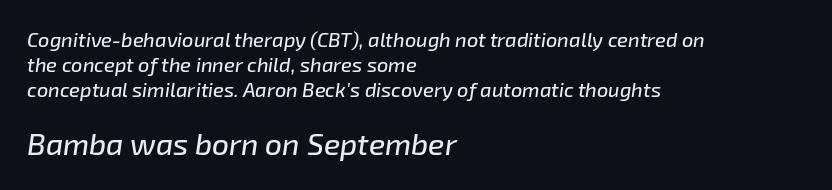
{"italic": "yes", "lean": "right", "slant_degrees": 8, "width": "normal", "stroke_contrast": "low", "x_height": "medium", "monospaced": "no", "underline": "no", "align": "left", "line_spacing_ratio": 1.24, "letter_spacing": "normal", "letter_spacing_em": 0.0, "larger_block": "second", "size_ratio": 1.5, "glyph_px": 30}
